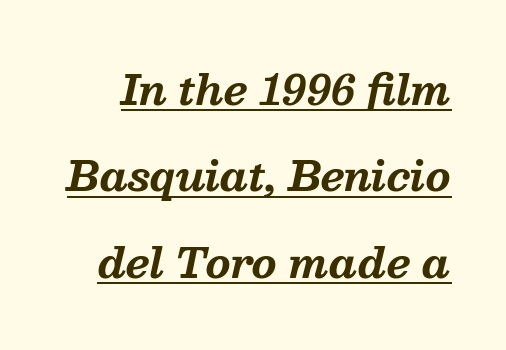
Q: Is the text bold? A: Yes.
Q: Is the text italic (slanted)? A: Yes, it leans right by about 13 degrees.
Q: Is the typeface a serif or a sans-serif typeface? A: Serif.
Q: Is the text underlined? A: Yes.
Q: Is the spacing between letters normal or unusually wide? A: Normal.
Q: Is the spacing between lines tight, normal or loose? A: Loose.
Q: Width (condensed, normal, or wide)? A: Normal.
Q: Stroke contrast? A: Medium.
Q: x-height? A: Medium.
Q: Monospaced? A: No.
